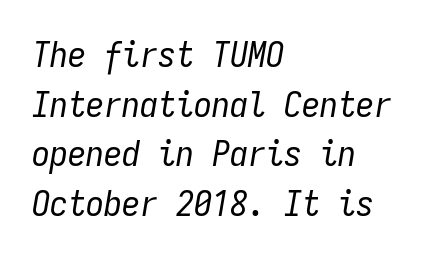
{"italic": "yes", "lean": "right", "slant_degrees": 9, "bold": "no", "weight": "regular", "width": "condensed", "stroke_contrast": "low", "x_height": "medium", "monospaced": "yes", "underline": "no", "align": "left", "line_spacing": "normal", "line_spacing_ratio": 1.38, "letter_spacing": "normal", "letter_spacing_em": 0.0, "glyph_px": 36}
